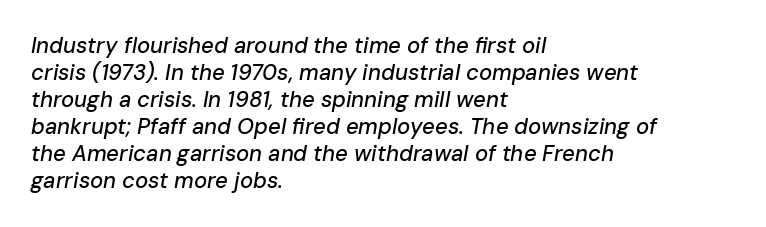
If you drew a line through each stem, it would be angled. Glyph-to-glyph distance matches everyday printed text. Decoration check: the copy has no underline. This sample is left-justified, so line endings fall wherever the words run out.
